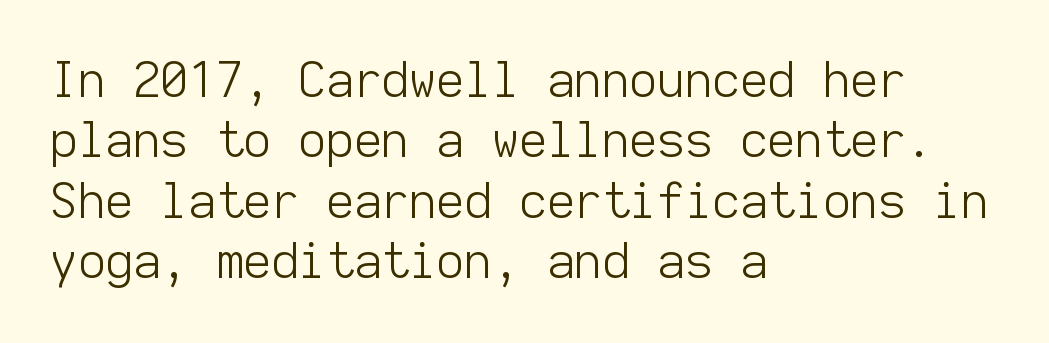
Q: Is the text bold? A: No.
Q: Is the text italic (slanted)? A: No, it is upright.
Q: Is the typeface a serif or a sans-serif typeface? A: Sans-serif.
Q: Is the text underlined? A: No.
Q: How is the paragraph aligned? A: Left-aligned.
Q: Is the spacing between letters normal or unusually wide? A: Normal.
Q: Is the spacing between lines tight, normal or loose? A: Normal.
Q: Width (condensed, normal, or wide)? A: Normal.
Q: Stroke contrast? A: Low.
Q: x-height? A: Medium.
Q: Monospaced? A: Yes.
